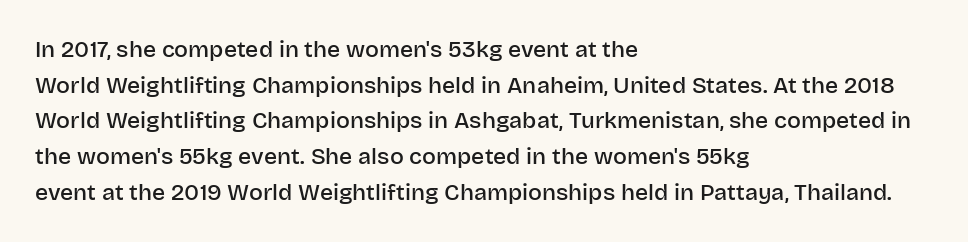
Q: Is the text bold? A: Semi-bold.
Q: Is the text italic (slanted)? A: No, it is upright.
Q: Is the text underlined? A: No.
Q: How is the paragraph aligned? A: Left-aligned.
Q: Is the spacing between letters normal or unusually wide? A: Normal.
Q: Is the spacing between lines tight, normal or loose? A: Normal.
